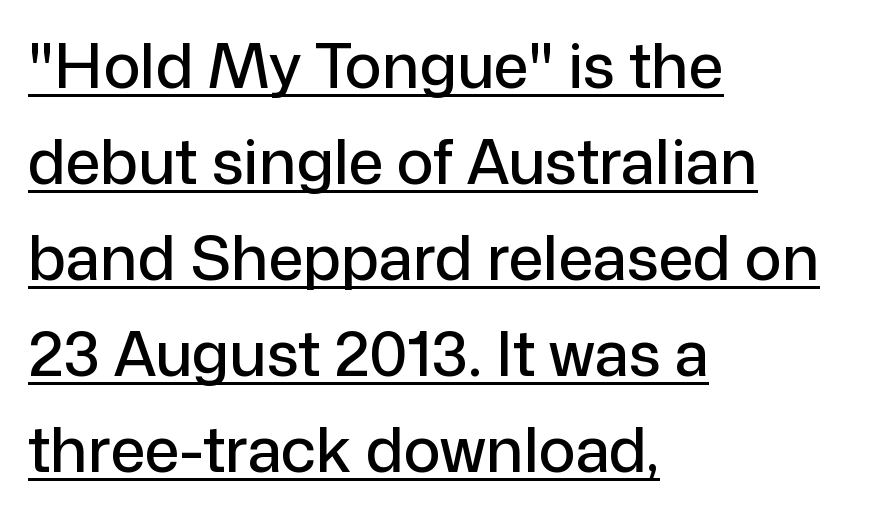
Q: Is the text italic (slanted)? A: No, it is upright.
Q: Is the typeface a serif or a sans-serif typeface? A: Sans-serif.
Q: Is the text underlined? A: Yes.
Q: How is the paragraph aligned? A: Left-aligned.
Q: Is the spacing between letters normal or unusually wide? A: Normal.
Q: Is the spacing between lines tight, normal or loose? A: Normal.
Q: Width (condensed, normal, or wide)? A: Normal.
Q: Stroke contrast? A: Low.
Q: x-height? A: Medium.
Q: Monospaced? A: No.
